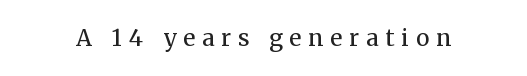
The image shows 23 px text type, upright; set unusually wide letter spacing (+0.31 em), not underlined.
